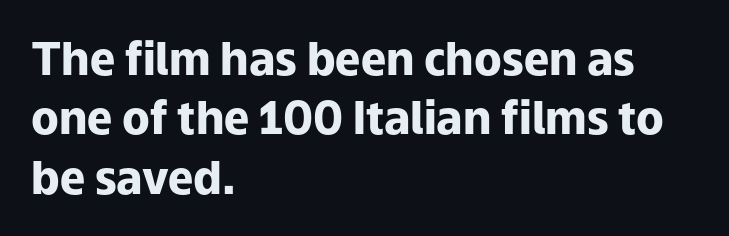
Q: Is the text bold? A: Yes.
Q: Is the text italic (slanted)? A: No, it is upright.
Q: Is the typeface a serif or a sans-serif typeface? A: Sans-serif.
Q: Is the text underlined? A: No.
Q: How is the paragraph aligned? A: Left-aligned.
Q: Is the spacing between letters normal or unusually wide? A: Normal.
Q: Is the spacing between lines tight, normal or loose? A: Normal.
Q: Width (condensed, normal, or wide)? A: Normal.
Q: Stroke contrast? A: Low.
Q: x-height? A: Medium.
Q: Monospaced? A: No.
